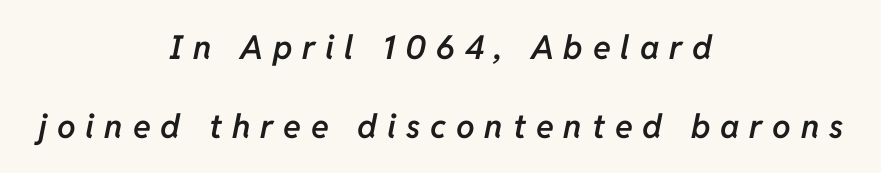
The horizontal fit of the characters is loose and conspicuously gappy. The lettering tilts uniformly, giving the passage an italic look. What's the leading like? Stretched, with rows far apart. The foot of each line stays bare and open. These lines carry some extra weight — a demibold, not a full bold. Each letter keeps its own natural width here, so spacing adapts to shape.
